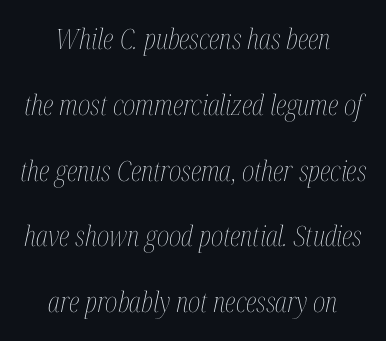
Q: Is the text bold? A: No.
Q: Is the text italic (slanted)? A: Yes, it leans right by about 12 degrees.
Q: Is the text underlined? A: No.
Q: How is the paragraph aligned? A: Centered.
Q: Is the spacing between letters normal or unusually wide? A: Normal.
Q: Is the spacing between lines tight, normal or loose? A: Loose.
Q: Width (condensed, normal, or wide)? A: Condensed.
Q: Stroke contrast? A: Medium.
Q: x-height? A: Medium.
Q: Monospaced? A: No.
